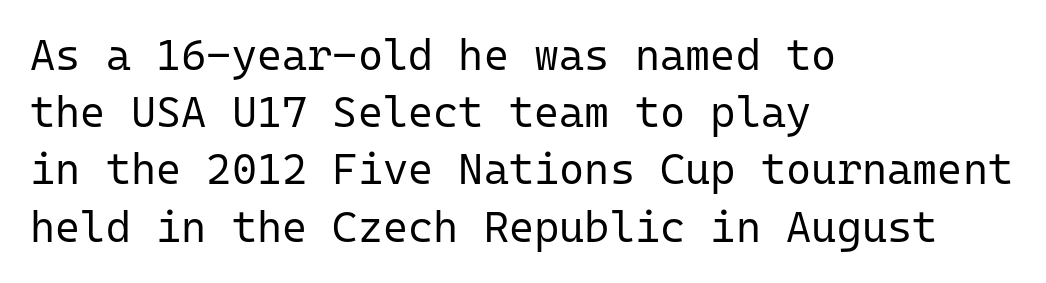
Q: Is the text bold? A: No.
Q: Is the text italic (slanted)? A: No, it is upright.
Q: Is the typeface a serif or a sans-serif typeface? A: Sans-serif.
Q: Is the text underlined? A: No.
Q: How is the paragraph aligned? A: Left-aligned.
Q: Is the spacing between letters normal or unusually wide? A: Normal.
Q: Is the spacing between lines tight, normal or loose? A: Normal.
Q: Width (condensed, normal, or wide)? A: Normal.
Q: Stroke contrast? A: Low.
Q: x-height? A: Medium.
Q: Monospaced? A: Yes.
